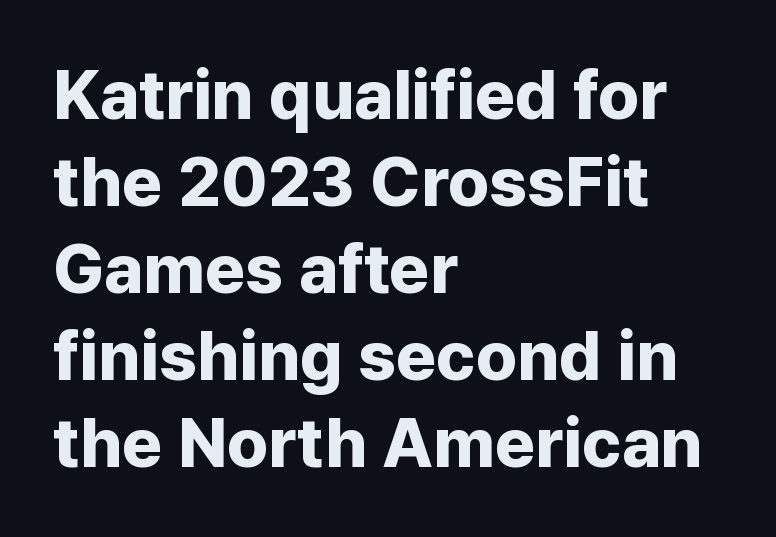
Think of a printed novel: that variable character pitch is what you see here. What kind of face is this? One without serifs — a sans. The gaps between neighbouring characters are ordinary and unremarkable. A clean baseline with only descenders dipping below it. What weight is shown? A full bold with thick strokes.
